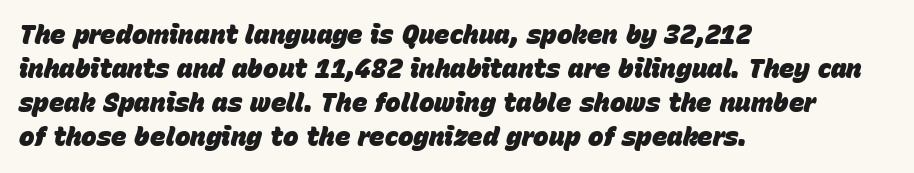
The space beneath each line is pristine and unruled. No extra tracking has been applied to these lines. Notice how the passage keeps a crisp vertical edge on the left only. The font is running at its bold setting.
